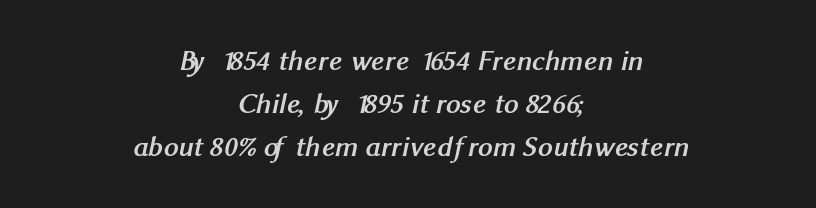
Q: Is the text bold? A: Yes.
Q: Is the typeface a serif or a sans-serif typeface? A: Sans-serif.
Q: Is the text underlined? A: No.
Q: How is the paragraph aligned? A: Centered.
Q: Is the spacing between letters normal or unusually wide? A: Normal.
Q: Is the spacing between lines tight, normal or loose? A: Normal.
Q: Width (condensed, normal, or wide)? A: Normal.
Q: Stroke contrast? A: Medium.
Q: x-height? A: Medium.
Q: Monospaced? A: No.
